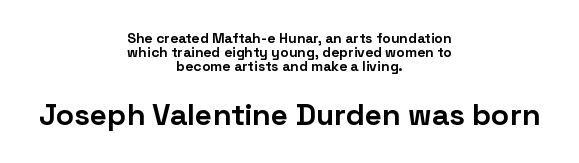
A bare baseline throughout the passage. Honestly, the rows look squashed on top of each other. This rendering employs a face without finishing strokes, i.e., a sans-serif. The passage shown is typed in a proportional face where columns would drift.
